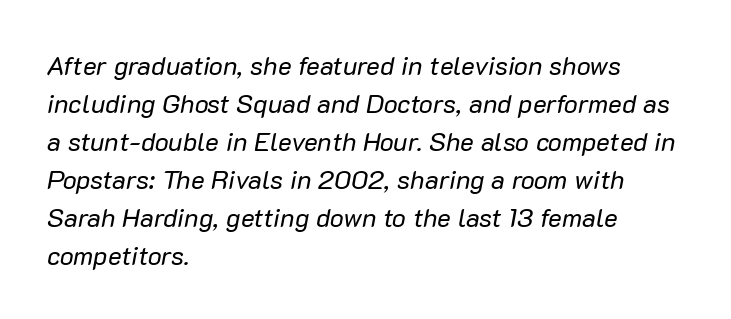
Q: Is the text bold? A: No.
Q: Is the text italic (slanted)? A: Yes, it leans right by about 10 degrees.
Q: Is the text underlined? A: No.
Q: How is the paragraph aligned? A: Left-aligned.
Q: Is the spacing between letters normal or unusually wide? A: Normal.
Q: Is the spacing between lines tight, normal or loose? A: Normal.
